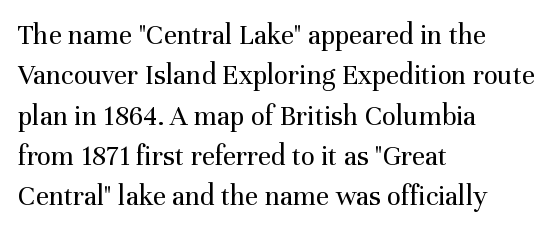
Q: Is the text bold? A: No.
Q: Is the text italic (slanted)? A: No, it is upright.
Q: Is the typeface a serif or a sans-serif typeface? A: Serif.
Q: Is the text underlined? A: No.
Q: How is the paragraph aligned? A: Left-aligned.
Q: Is the spacing between letters normal or unusually wide? A: Normal.
Q: Is the spacing between lines tight, normal or loose? A: Normal.
Q: Width (condensed, normal, or wide)? A: Normal.
Q: Stroke contrast? A: Medium.
Q: x-height? A: Medium.
Q: Monospaced? A: No.
